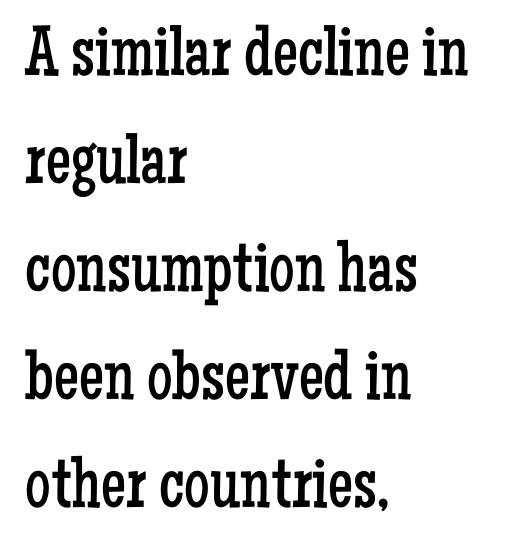
{"serif": "yes", "italic": "no", "bold": "no", "weight": "regular", "width": "condensed", "stroke_contrast": "low", "x_height": "medium", "monospaced": "no", "underline": "no", "align": "left", "line_spacing": "normal", "line_spacing_ratio": 1.52, "letter_spacing": "normal", "letter_spacing_em": 0.0, "glyph_px": 71}
